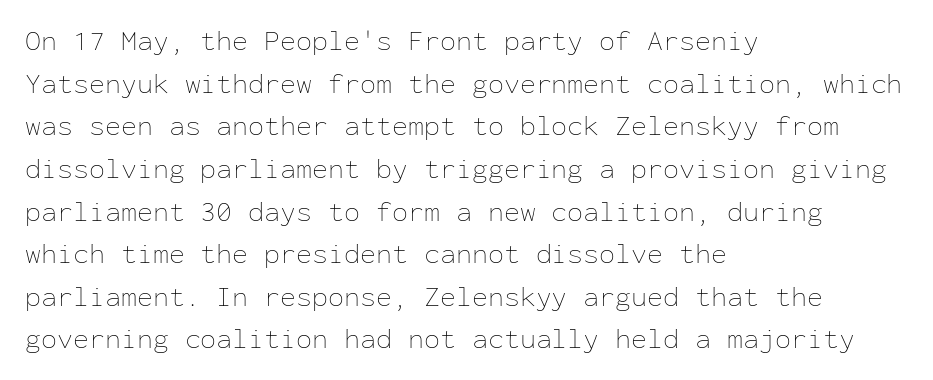
The characters are drawn with everyday or finer stroke widths. This sample uses plain, unmodified letter spacing. Is there any slant? The stems are plumb. Here the designer chose a console-style face with uniform glyph widths. The passage shown is not underscored anywhere. The vertical gap from one line to the next is medium.
